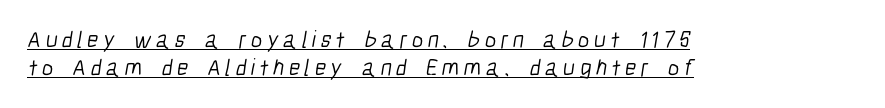
The passage shown is not bold in any degree. Is the block centered? No — it sits flush against the left margin. Notice how a bar underscores the lettering throughout.
